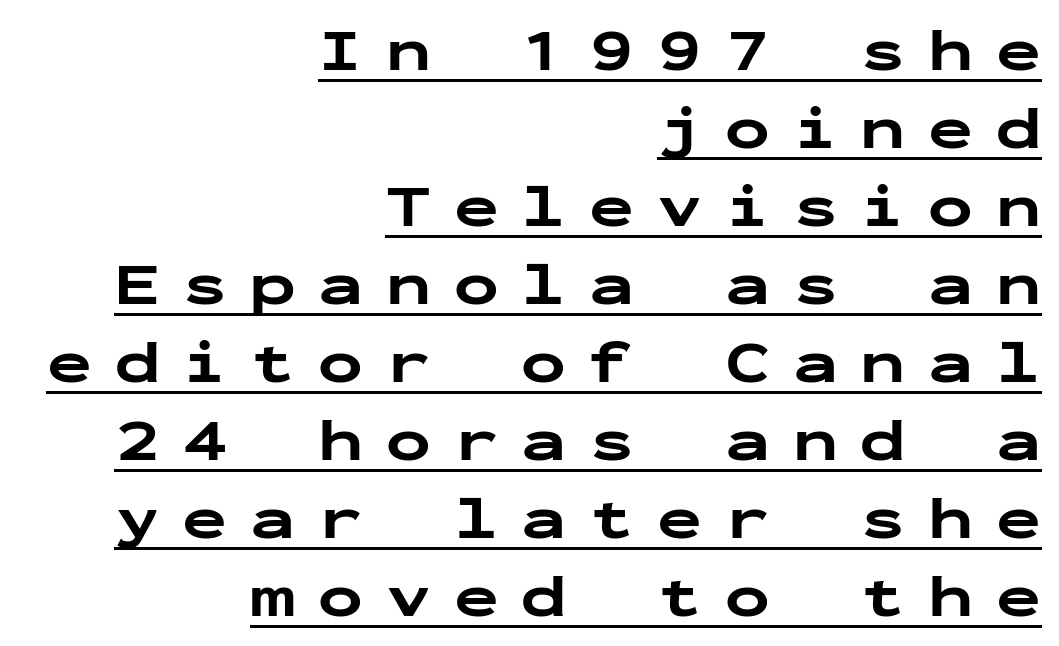
{"serif": "no", "italic": "no", "bold": "yes", "weight": "bold", "width": "wide", "stroke_contrast": "low", "x_height": "medium", "monospaced": "yes", "underline": "yes", "align": "right", "line_spacing": "normal", "line_spacing_ratio": 1.3, "letter_spacing": "wide", "letter_spacing_em": 0.38, "glyph_px": 60}
